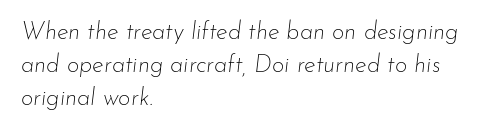
Q: Is the text bold? A: No.
Q: Is the text italic (slanted)? A: Yes, it leans right by about 7 degrees.
Q: Is the text underlined? A: No.
Q: How is the paragraph aligned? A: Left-aligned.
Q: Is the spacing between letters normal or unusually wide? A: Normal.
Q: Is the spacing between lines tight, normal or loose? A: Normal.
